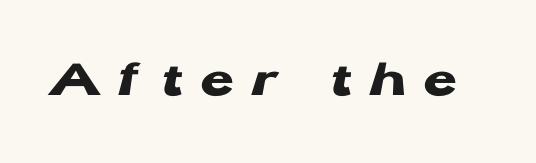
The image shows 54 px heavy, wide sans-serif type, upright; set unusually wide letter spacing (+0.34 em), not underlined; low stroke contrast and a medium x-height.
